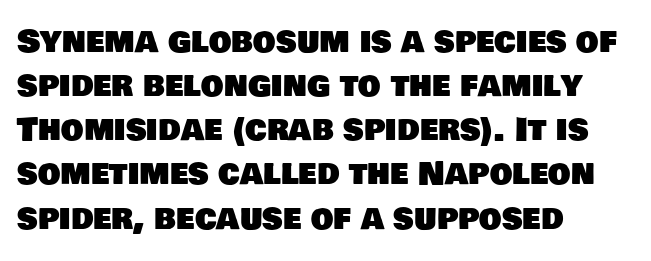
The image shows 32 px sans-serif type; set left-aligned, normal line spacing (1.38x), normal letter spacing, not underlined; low stroke contrast and a large x-height.
